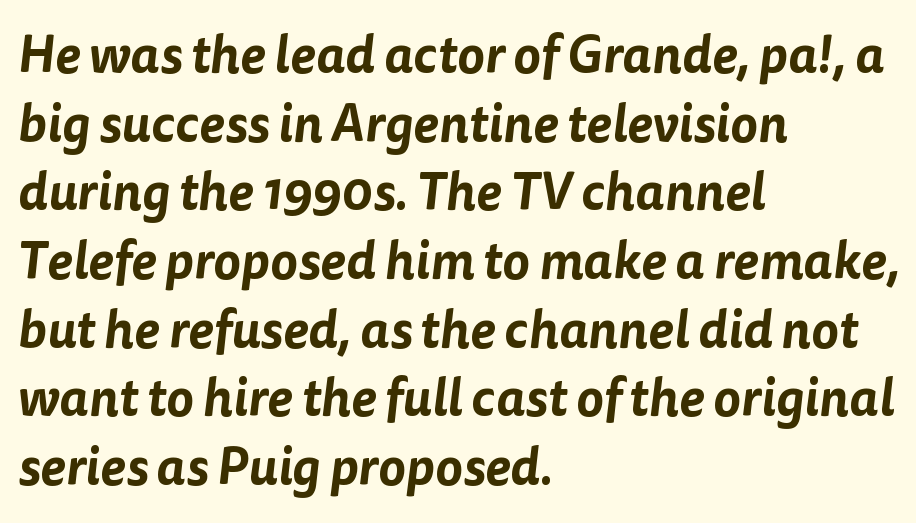
{"serif": "no", "width": "normal", "stroke_contrast": "low", "x_height": "medium", "monospaced": "no", "underline": "no", "align": "left", "line_spacing": "normal", "line_spacing_ratio": 1.32, "letter_spacing": "normal", "letter_spacing_em": 0.0, "glyph_px": 52}
